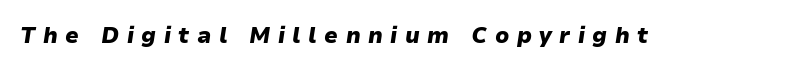
The image shows 22 px bold type, italic (leaning right); set unusually wide letter spacing (+0.34 em), not underlined.
